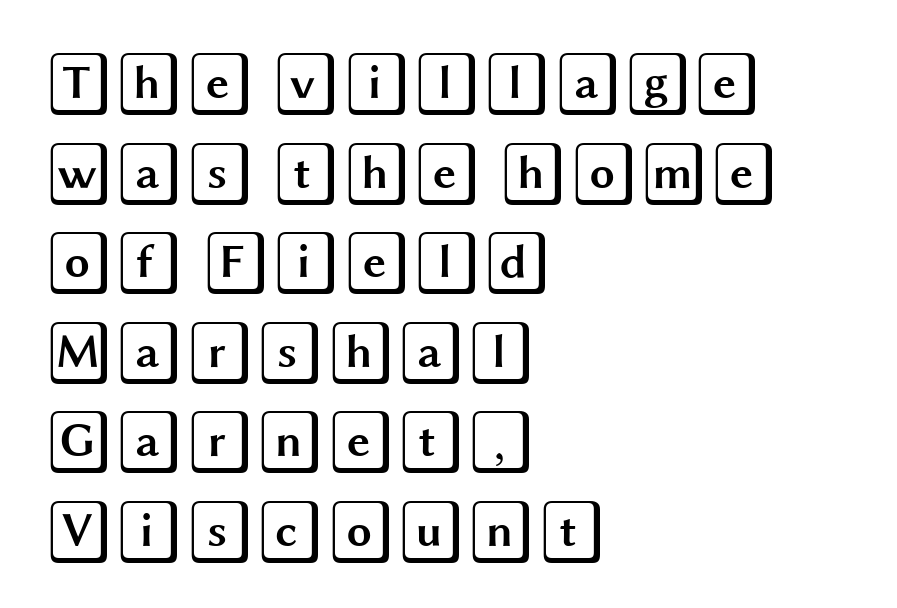
The image shows 64 px wide type, upright; set left-aligned, normal line spacing (1.4x), normal letter spacing, not underlined; a large x-height.
